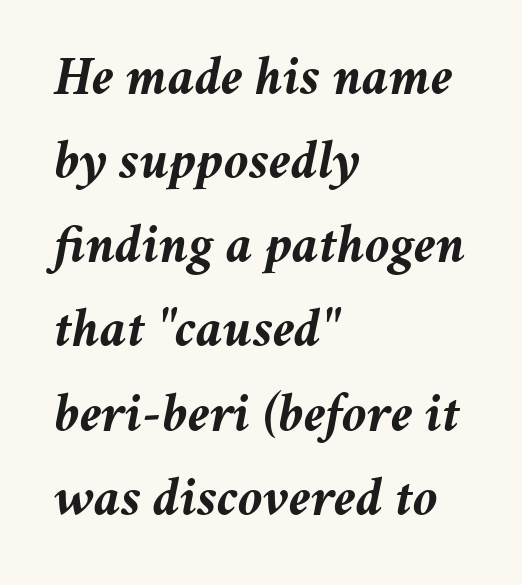
Q: Is the text bold? A: Yes.
Q: Is the text italic (slanted)? A: Yes, it leans right by about 11 degrees.
Q: Is the text underlined? A: No.
Q: How is the paragraph aligned? A: Left-aligned.
Q: Is the spacing between letters normal or unusually wide? A: Normal.
Q: Is the spacing between lines tight, normal or loose? A: Normal.
Q: Width (condensed, normal, or wide)? A: Normal.
Q: Stroke contrast? A: Medium.
Q: x-height? A: Medium.
Q: Monospaced? A: No.
